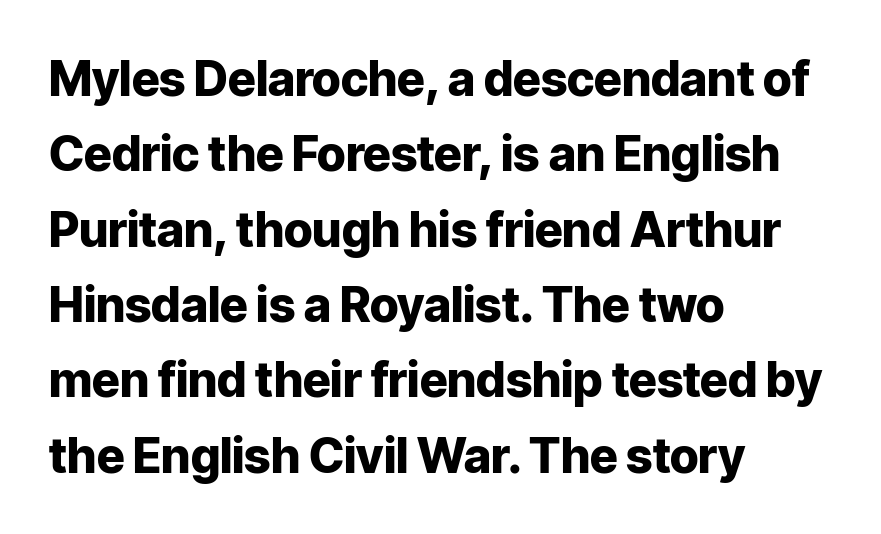
Standard letterfit; no display-style spreading of the glyphs. Ordinary non-slanted type is in use. These words are printed bold, with thick strokes throughout. Examine the stroke ends and you'll find no serifs. A classic flush-left, rag-right setting is used for this passage.
